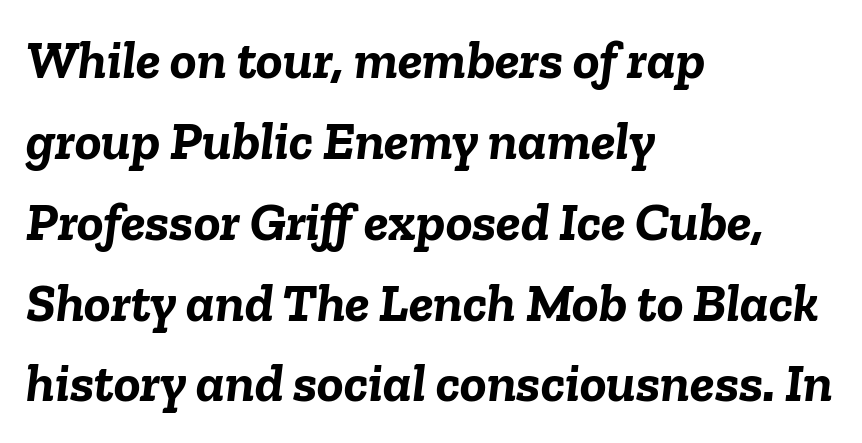
Q: Is the text bold? A: Yes.
Q: Is the text italic (slanted)? A: Yes, it leans right by about 6 degrees.
Q: Is the text underlined? A: No.
Q: How is the paragraph aligned? A: Left-aligned.
Q: Is the spacing between letters normal or unusually wide? A: Normal.
Q: Is the spacing between lines tight, normal or loose? A: Normal.
Q: Width (condensed, normal, or wide)? A: Normal.
Q: Stroke contrast? A: Low.
Q: x-height? A: Medium.
Q: Monospaced? A: No.
